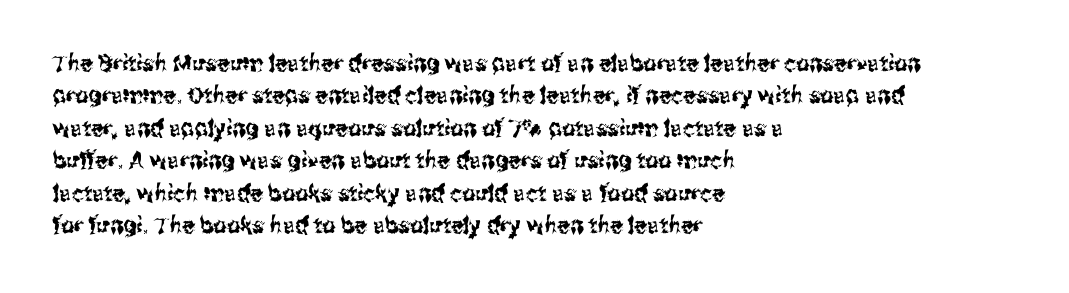
Rule under the text: the space is simply empty. Glyph-to-glyph distance matches everyday printed text. This block has exactly the height ordinary leading produces. Every character sits straight up, as roman type does. Teacher's note: observe the even left margin — that is flush-left alignment.
